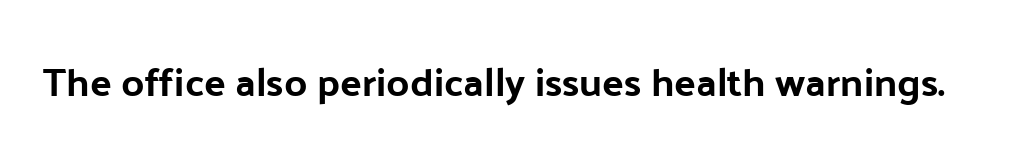
{"serif": "no", "italic": "no", "width": "normal", "stroke_contrast": "low", "x_height": "medium", "monospaced": "no", "underline": "no", "letter_spacing": "normal", "letter_spacing_em": 0.0, "glyph_px": 40}
